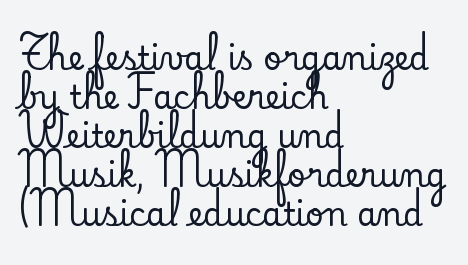
The image shows 32 px serif type, upright; set left-aligned, line spacing 1.22x, normal letter spacing, not underlined; low stroke contrast and a small x-height.
